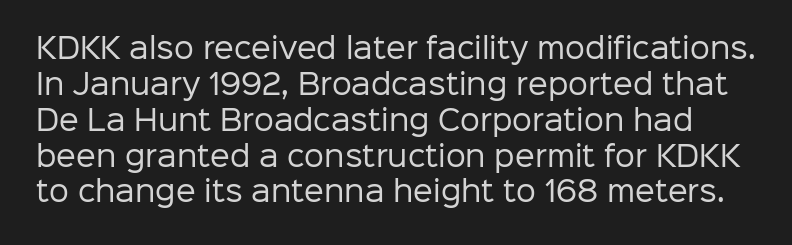
The image shows 28 px regular-weight sans-serif type, upright; set normal line spacing (1.28x), normal letter spacing, not underlined; low stroke contrast and a medium x-height.
